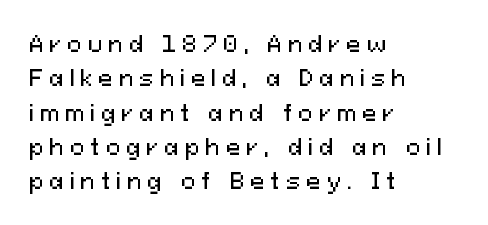
The image shows 22 px text type, upright; set left-aligned, normal line spacing (1.56x), unusually wide letter spacing (+0.26 em), not underlined.
